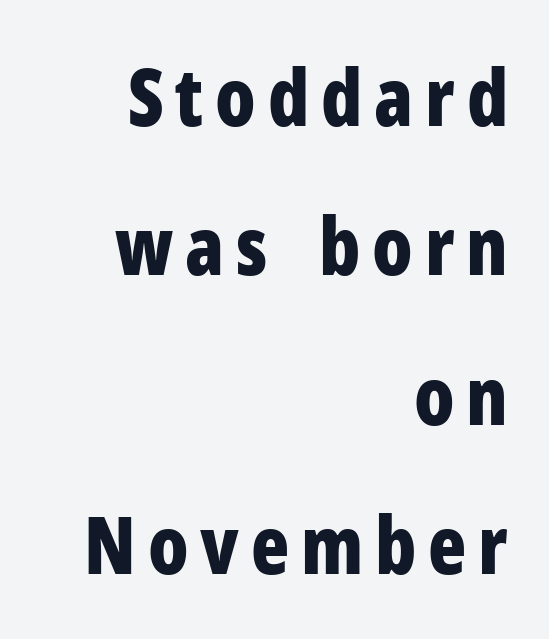
{"serif": "no", "italic": "no", "bold": "yes", "weight": "bold", "width": "condensed", "stroke_contrast": "low", "x_height": "medium", "monospaced": "no", "underline": "no", "align": "right", "line_spacing_ratio": 1.89, "glyph_px": 79}
